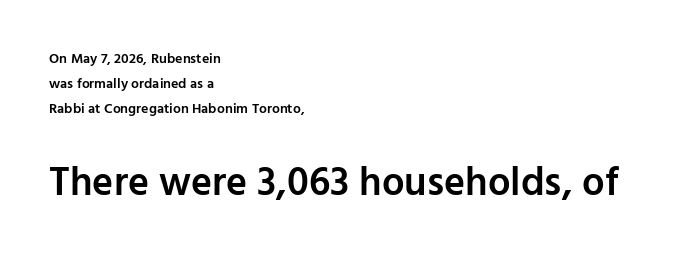
Type style note: lacks serifs. This sample has the flowing, uneven cadence of proportional lettering. Unlike italic type, these characters show no tilt at all. Honestly, there is no underline to notice here at all. The emphasis by scale lands on block number two, below. The letters sit at their default tracking, neither squeezed nor spread.
